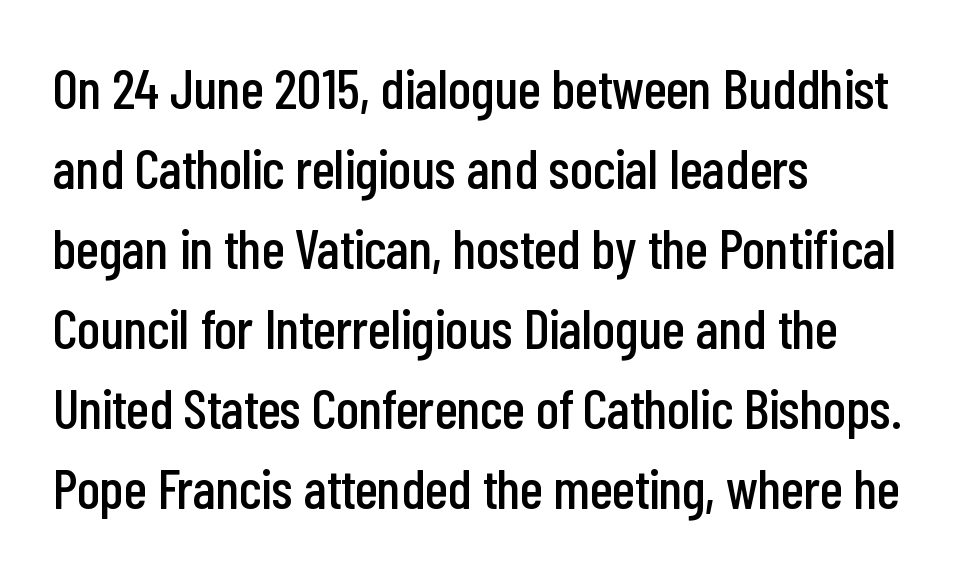
Spacing verdict: proportional, widths tailored to each character. The lines sit at an ordinary, default distance from one another. Unlike a traditional serif, this face leaves its strokes unadorned. Honestly, the letter spacing is just normal — you wouldn't notice it. Lines of text with bare space underneath. These lines stack with their left ends in a neat column.
